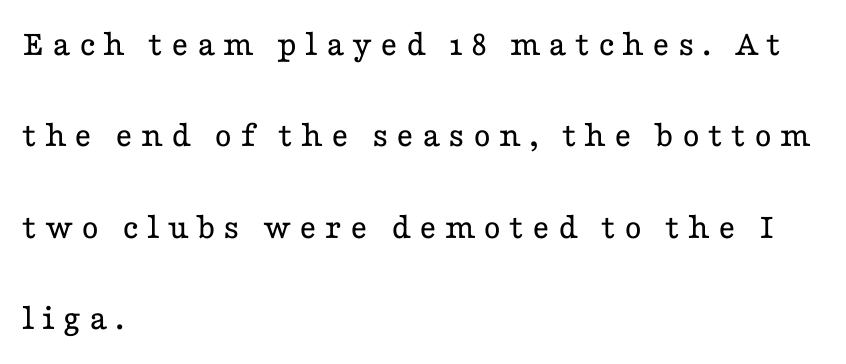
Short and long lines alike share a common starting point at left. On a weight scale, this lands at 450 or below. Font category for this specimen: serif. The rendering uses a large line-height, opening up the rows.
